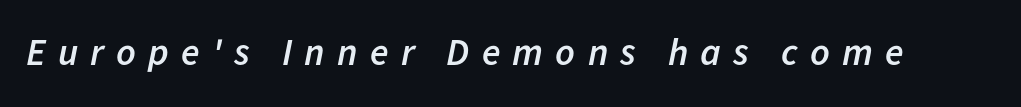
Proportional: the letters do not fall into vertical columns. The typesetting leans somewhat heavy: a semibold. Spacing between characters has been opened up far beyond the box default. The font's italic variant was chosen for this text. Decoration check: the copy has no underline.
